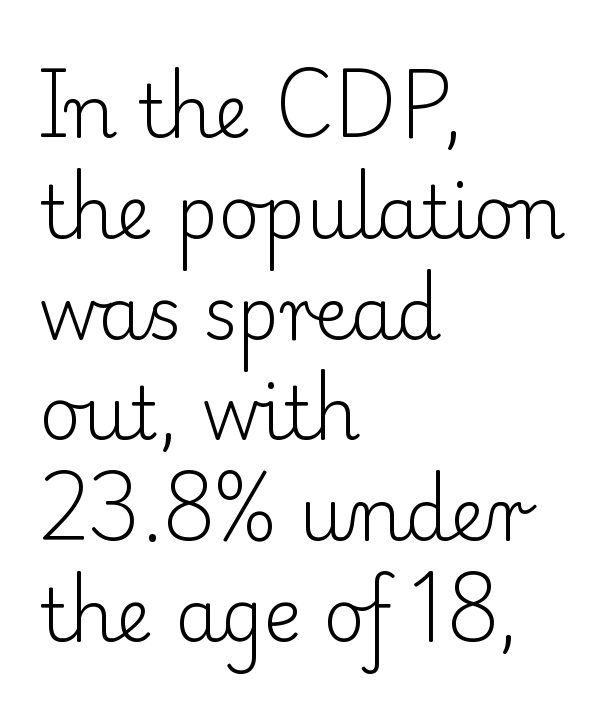
The type sits square on the baseline with zero lean. What stands out about the letter spacing? Nothing — it is the standard amount. One-word summary of the alignment: left. The string is rendered with underlining switched off. Leading: standard.
